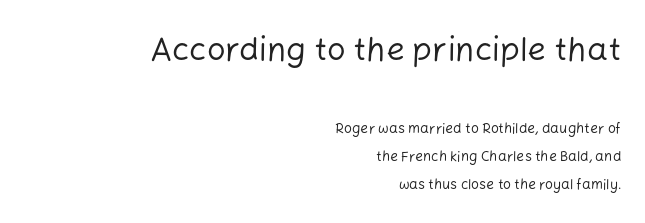
{"serif": "no", "italic": "no", "bold": "no", "weight": "regular", "width": "normal", "stroke_contrast": "low", "x_height": "medium", "monospaced": "no", "underline": "no", "align": "right", "line_spacing": "loose", "line_spacing_ratio": 2.01, "letter_spacing": "normal", "letter_spacing_em": 0.0, "larger_block": "first", "size_ratio": 2.36, "glyph_px": 33}
